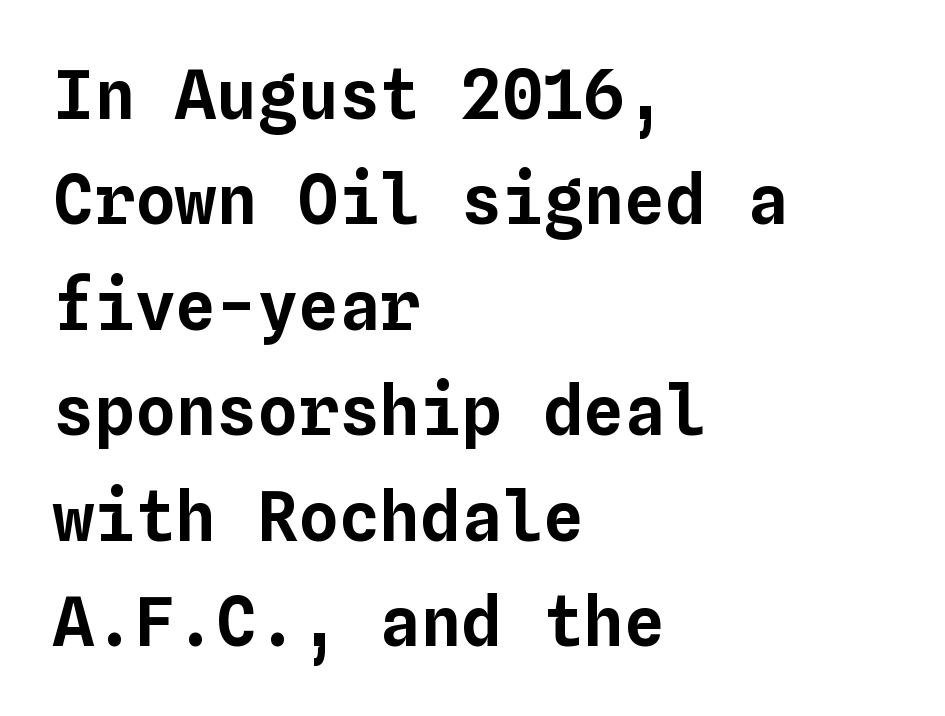
Q: Is the text italic (slanted)? A: No, it is upright.
Q: Is the text underlined? A: No.
Q: How is the paragraph aligned? A: Left-aligned.
Q: Is the spacing between letters normal or unusually wide? A: Normal.
Q: Is the spacing between lines tight, normal or loose? A: Normal.
Q: Width (condensed, normal, or wide)? A: Normal.
Q: Stroke contrast? A: Low.
Q: x-height? A: Medium.
Q: Monospaced? A: Yes.
